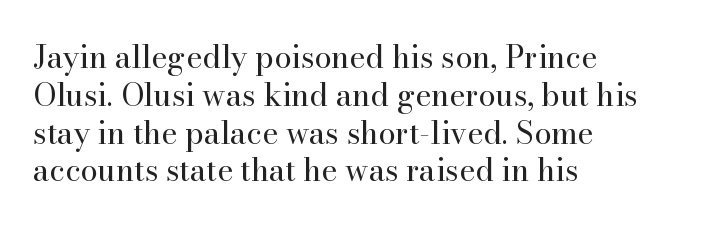
Here the designer chose a conventional face with non-uniform glyph widths. Underline: absent. It's the straight-up-and-down kind of type. Type style note: has serifs.
